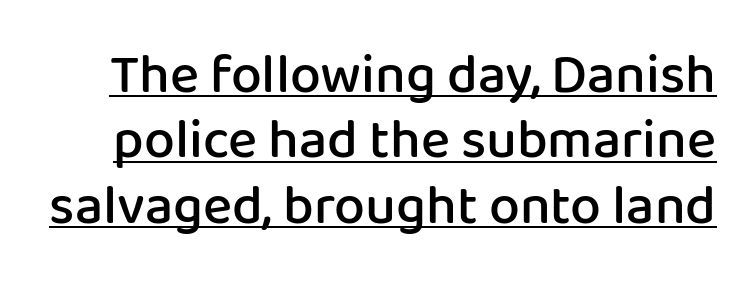
The image shows 55 px semibold sans-serif type, upright; set line spacing 1.19x, normal letter spacing, underlined; low stroke contrast and a medium x-height.
